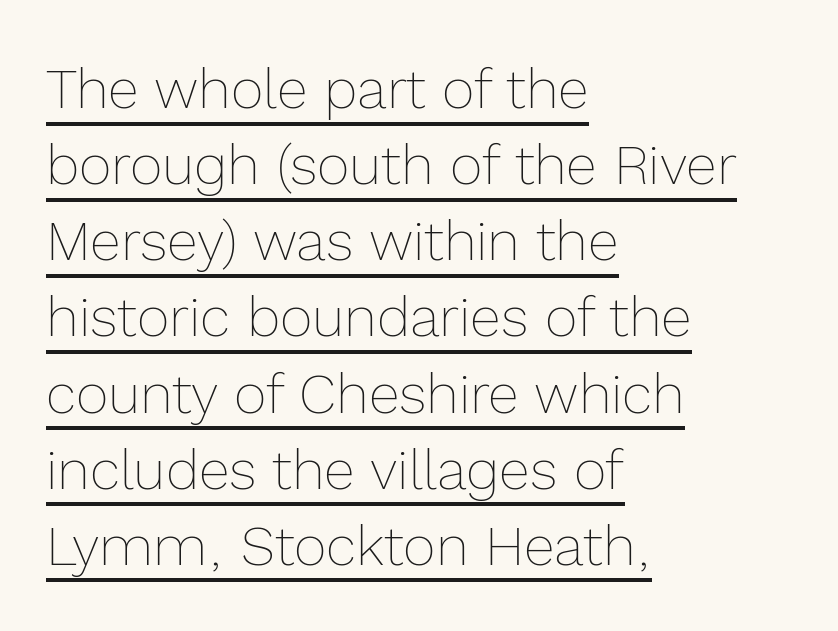
{"italic": "no", "bold": "no", "weight": "thin", "width": "normal", "x_height": "medium", "monospaced": "no", "underline": "yes", "align": "left", "line_spacing": "normal", "line_spacing_ratio": 1.36, "letter_spacing": "normal", "letter_spacing_em": 0.0, "glyph_px": 56}
